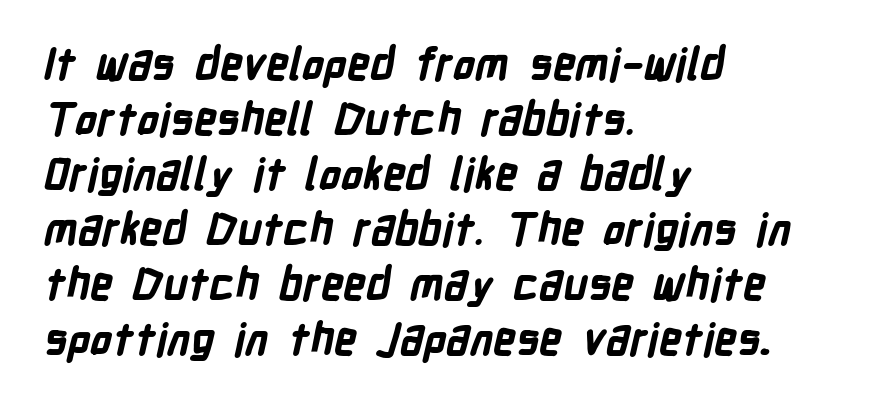
The image shows 44 px bold, condensed sans-serif type; set left-aligned, normal line spacing (1.25x), normal letter spacing, not underlined; low stroke contrast and a medium x-height.
